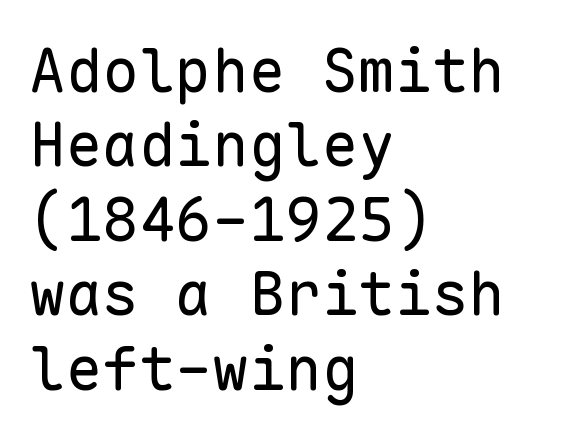
The image shows 61 px regular-weight sans-serif type, upright, monospaced; set left-aligned, line spacing 1.22x, normal letter spacing, not underlined; low stroke contrast and a medium x-height.
